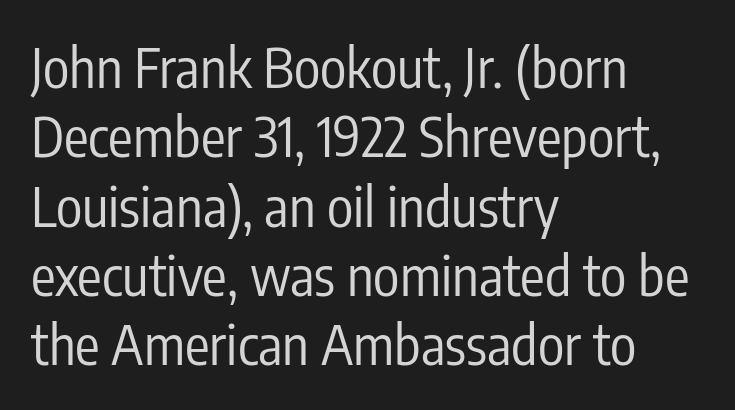
{"serif": "no", "italic": "no", "bold": "no", "weight": "regular", "width": "condensed", "stroke_contrast": "low", "x_height": "medium", "monospaced": "no", "underline": "no", "align": "left", "line_spacing": "normal", "line_spacing_ratio": 1.26, "letter_spacing": "normal", "letter_spacing_em": 0.0, "glyph_px": 55}
